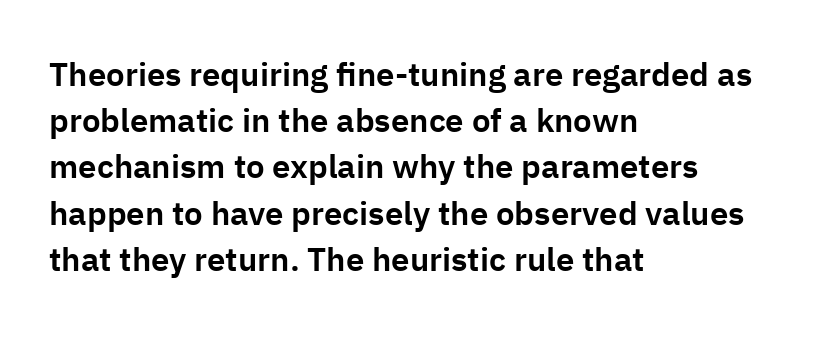
Q: Is the text italic (slanted)? A: No, it is upright.
Q: Is the typeface a serif or a sans-serif typeface? A: Sans-serif.
Q: Is the text underlined? A: No.
Q: How is the paragraph aligned? A: Left-aligned.
Q: Is the spacing between letters normal or unusually wide? A: Normal.
Q: Is the spacing between lines tight, normal or loose? A: Normal.
Q: Width (condensed, normal, or wide)? A: Normal.
Q: Stroke contrast? A: Low.
Q: x-height? A: Medium.
Q: Monospaced? A: No.
